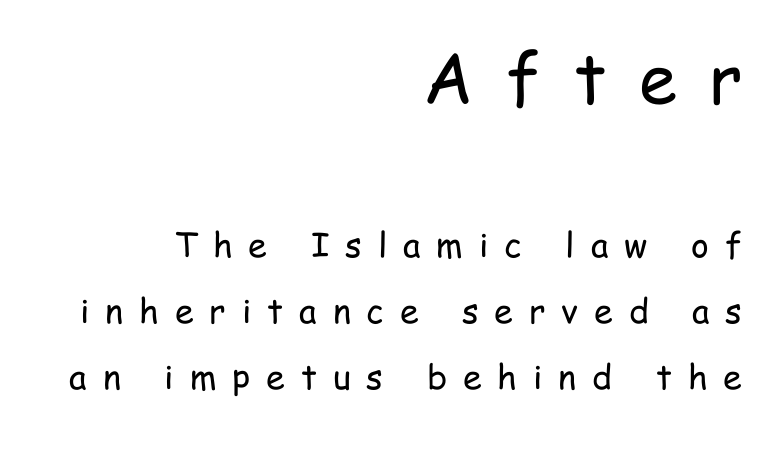
Q: Is the text bold? A: No.
Q: Is the text italic (slanted)? A: No, it is upright.
Q: Is the typeface a serif or a sans-serif typeface? A: Sans-serif.
Q: Is the text underlined? A: No.
Q: How is the paragraph aligned? A: Right-aligned.
Q: Is the spacing between letters normal or unusually wide? A: Unusually wide.
Q: Is the spacing between lines tight, normal or loose? A: Loose.
Q: Which block of text is set in a larger size, the first (top) or the second (bottom)? A: The first (top) one.
Q: Width (condensed, normal, or wide)? A: Condensed.
Q: Stroke contrast? A: Low.
Q: x-height? A: Medium.
Q: Monospaced? A: No.
